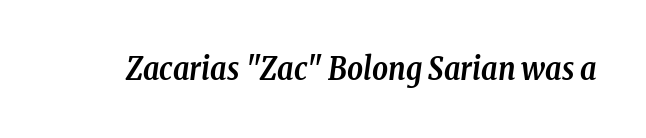
{"serif": "yes", "italic": "yes", "lean": "right", "slant_degrees": 8, "bold": "yes", "weight": "semibold", "width": "condensed", "stroke_contrast": "low", "x_height": "medium", "monospaced": "no", "underline": "no", "letter_spacing": "normal", "letter_spacing_em": 0.0, "glyph_px": 31}
